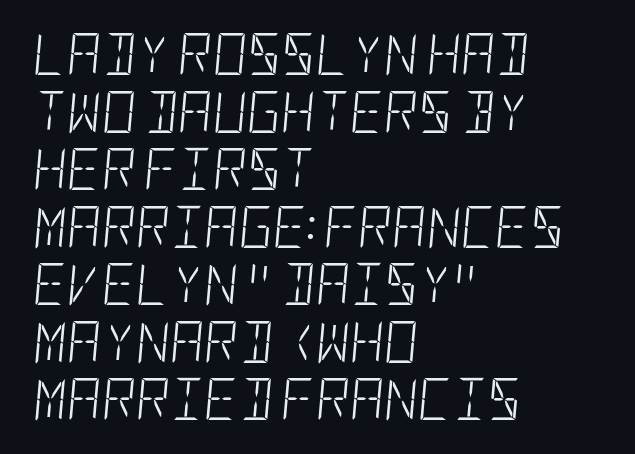
One-word summary of the alignment: left. No heavy texture on the line: the type isn't bold. This rendering leaves character spacing at its baseline value. Every character sits at an angle, as italics do.
